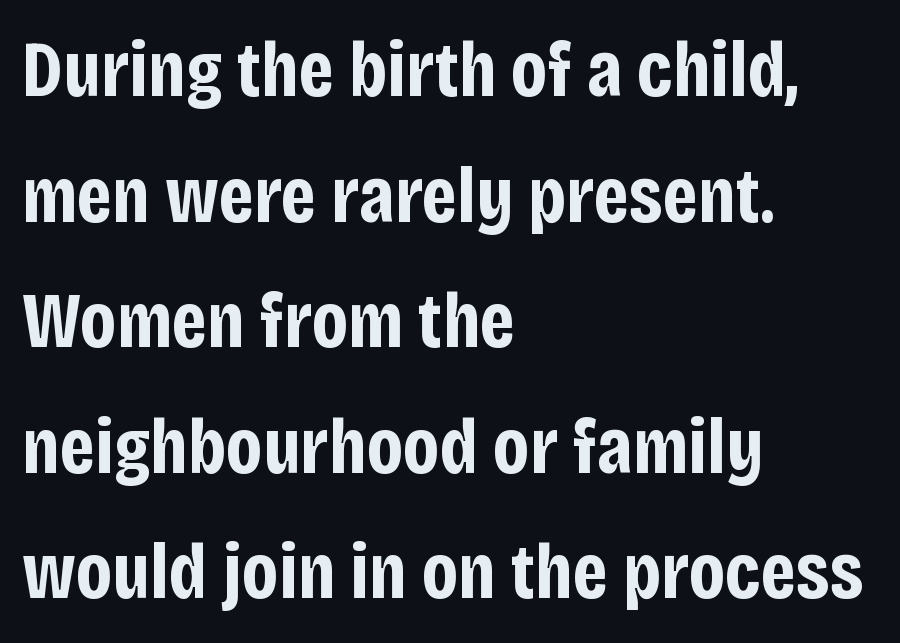
The image shows 79 px bold, condensed sans-serif type, upright; set left-aligned, normal line spacing (1.59x), normal letter spacing, not underlined; low stroke contrast and a large x-height.
